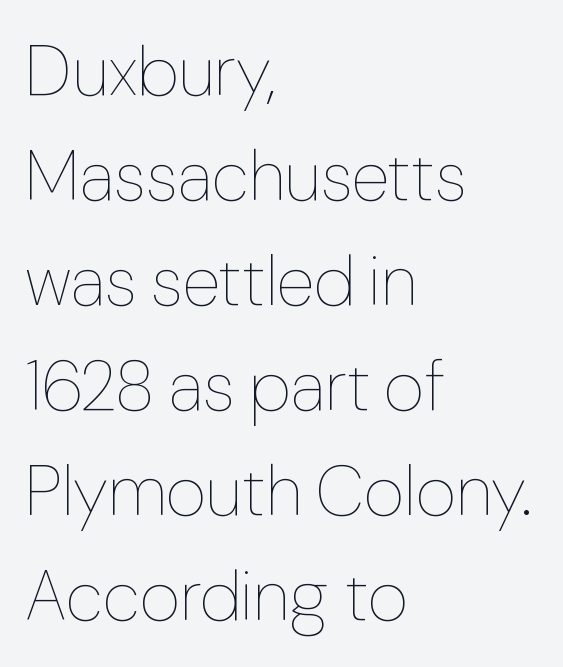
Every row of glyphs begins at an identical x-position on the left. The leading is moderate, giving the passage an even texture. The strip under each line holds only bare page. The letters sit at their default tracking, neither squeezed nor spread.
